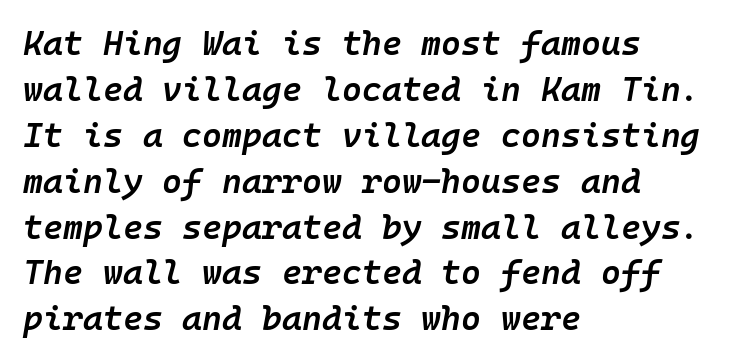
Q: Is the text bold? A: Semi-bold.
Q: Is the text italic (slanted)? A: Yes, it leans right by about 10 degrees.
Q: Is the text underlined? A: No.
Q: How is the paragraph aligned? A: Left-aligned.
Q: Is the spacing between letters normal or unusually wide? A: Normal.
Q: Is the spacing between lines tight, normal or loose? A: Normal.
Q: Width (condensed, normal, or wide)? A: Normal.
Q: Stroke contrast? A: Low.
Q: x-height? A: Medium.
Q: Monospaced? A: Yes.
